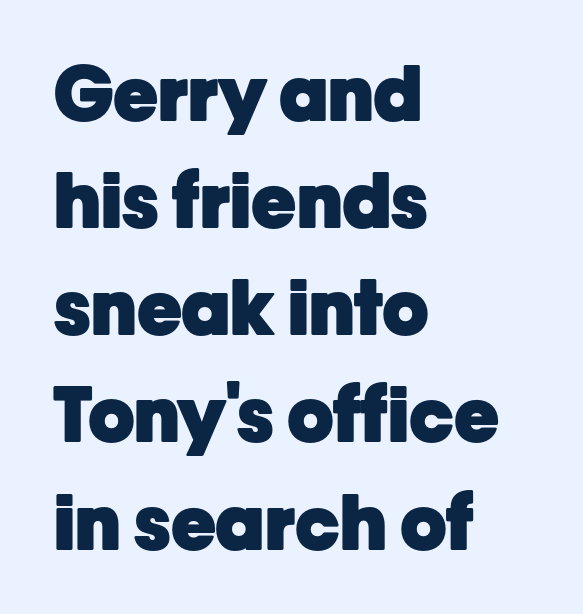
The image shows 76 px heavy sans-serif type, upright; set left-aligned, normal line spacing (1.41x), normal letter spacing, not underlined; low stroke contrast and a medium x-height.
